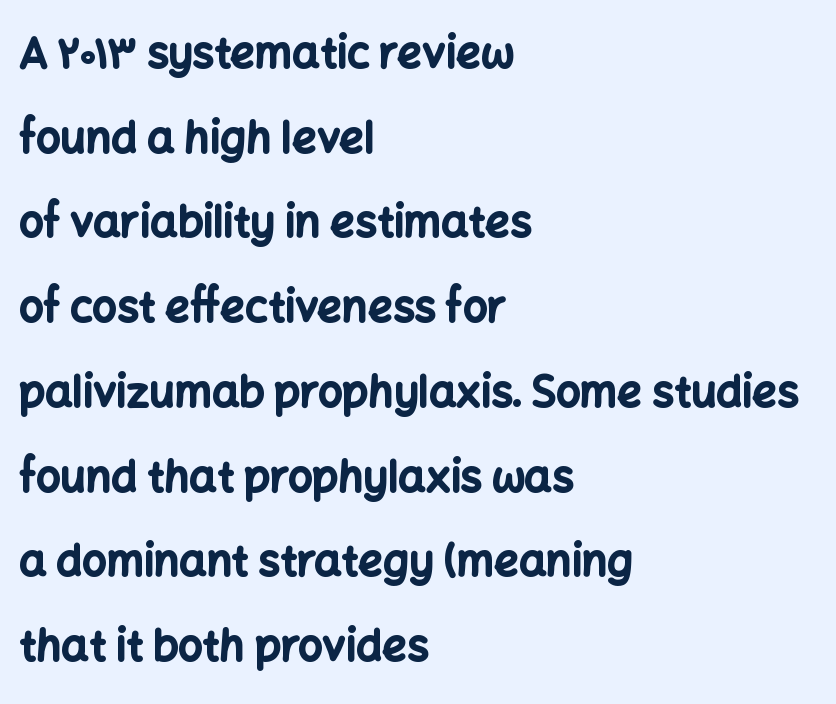
Are there feet on the stems? There aren't — it's a sans. A typesetter would call this proportional, since set widths differ per character. On the weight axis this lands at bold, roughly 700. What stands out about the letter spacing? Nothing — it is the standard amount. The lines are spread far apart with generous leading.
